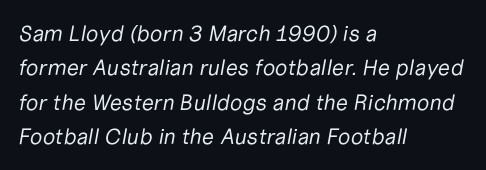
Observe the ordinary spacing: letters are neighbours, not strangers. Vertical spacing — default. Stem width sits at or under what a default text font uses. A typesetter would mark this as italic. Underlining? Definitely not there.
